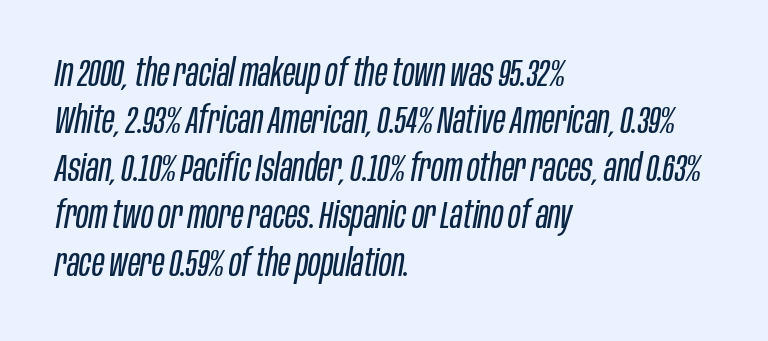
The image shows 38 px regular-weight, condensed type, italic (leaning right); set left-aligned, normal line spacing (1.25x), normal letter spacing, not underlined; low stroke contrast and a large x-height.
